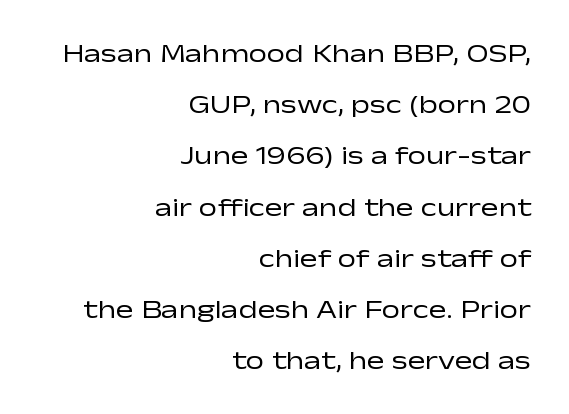
{"italic": "no", "bold": "no", "underline": "no", "align": "right", "line_spacing": "loose", "line_spacing_ratio": 1.97, "letter_spacing": "normal", "letter_spacing_em": 0.0, "glyph_px": 26}
